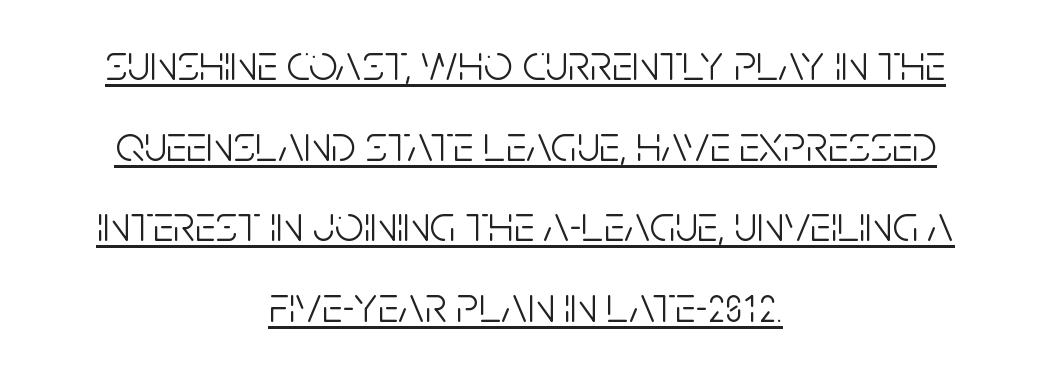
The image shows 51 px light, condensed sans-serif type, upright; set centered, normal line spacing (1.58x), normal letter spacing, underlined; low stroke contrast and a large x-height.
